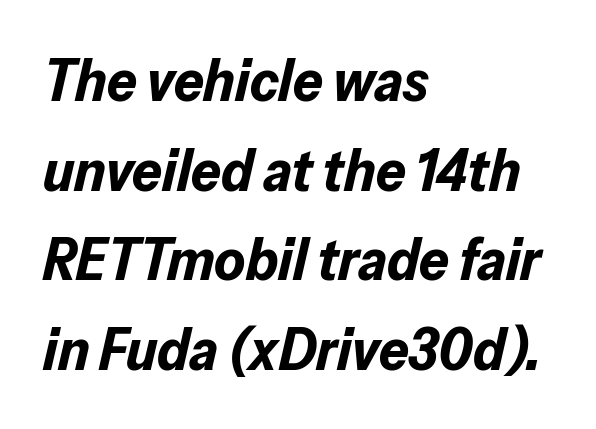
Q: Is the text bold? A: Yes.
Q: Is the text italic (slanted)? A: Yes, it leans right by about 13 degrees.
Q: Is the text underlined? A: No.
Q: How is the paragraph aligned? A: Left-aligned.
Q: Is the spacing between letters normal or unusually wide? A: Normal.
Q: Is the spacing between lines tight, normal or loose? A: Normal.
Q: Width (condensed, normal, or wide)? A: Normal.
Q: Stroke contrast? A: Low.
Q: x-height? A: Medium.
Q: Monospaced? A: No.
